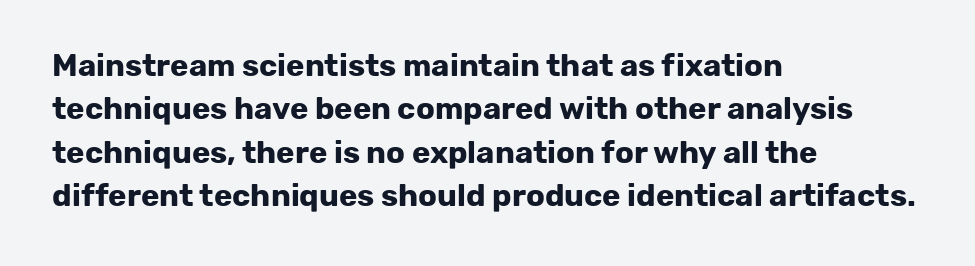
The image shows 31 px bold sans-serif type, upright; set left-aligned, normal line spacing (1.4x), normal letter spacing, not underlined; low stroke contrast and a medium x-height.
